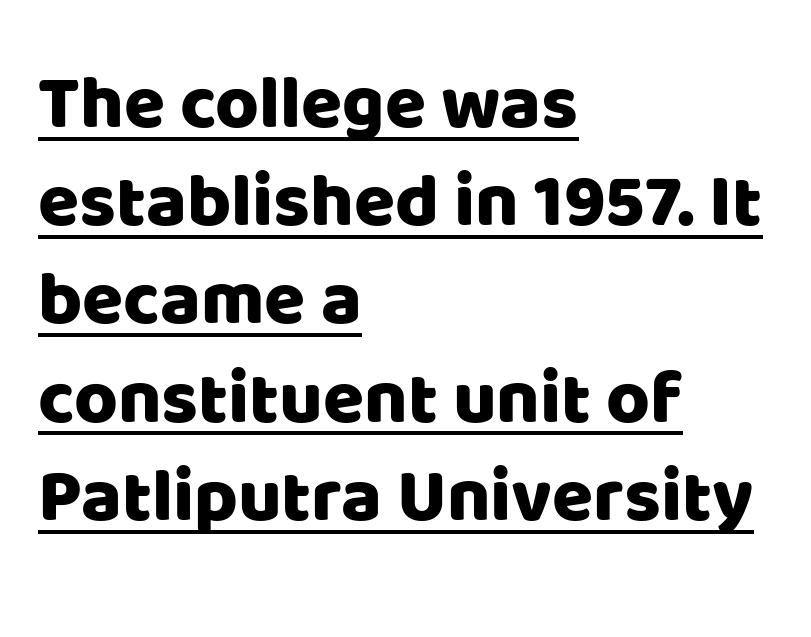
Each letter keeps its own natural width here, so spacing adapts to shape. The face used here is rendered with its standard letterfit. Leftover space on each line is placed entirely after the last word. Vertical strokes here are truly vertical. Emphasis is given by a line drawn under the lettering.
